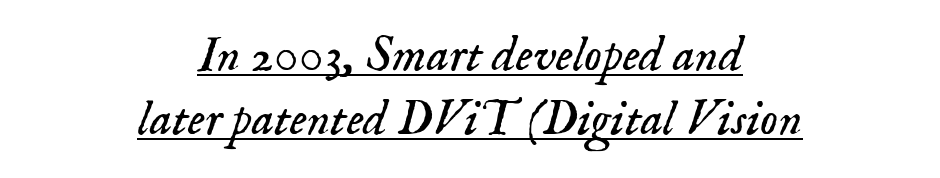
The strokes are not fattened; the text isn't bold. The characters display serif detailing at their extremities. Compared with undecorated copy, this sample adds a rule below the words. Tall strokes in this sample are angled rather than plumb. Vertically, the passage feels balanced, rows spaced as you'd expect.
